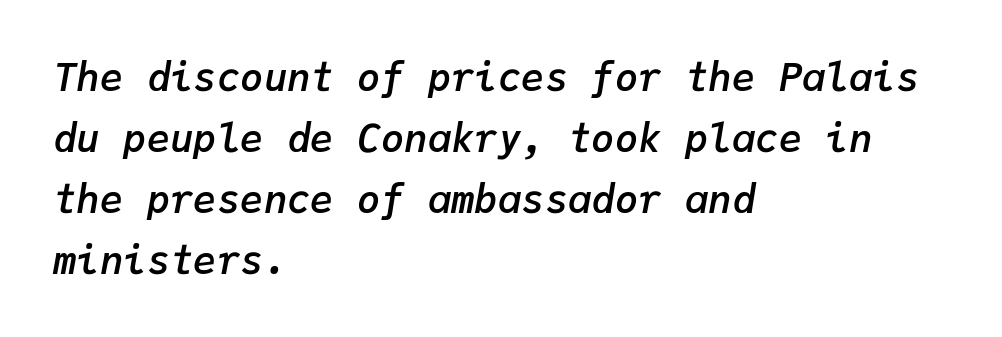
If you drew a line through each stem, it would be angled. Has an underline been added? It has not. This sample uses plain, unmodified letter spacing. These lines are set flush left with a ragged right edge.
